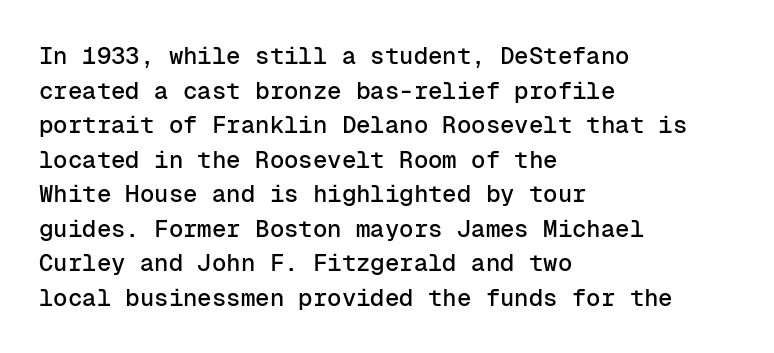
{"italic": "no", "underline": "no", "align": "left", "line_spacing": "normal", "line_spacing_ratio": 1.44, "letter_spacing": "normal", "letter_spacing_em": 0.0, "glyph_px": 24}
